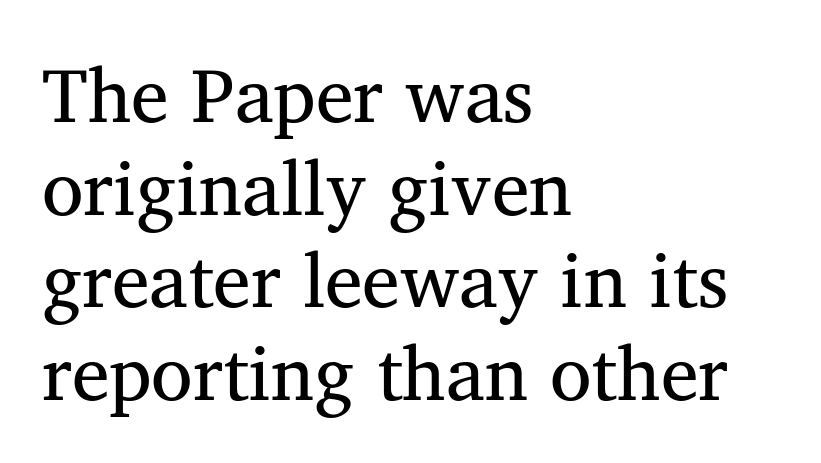
{"serif": "yes", "italic": "no", "bold": "no", "weight": "regular", "width": "normal", "stroke_contrast": "medium", "x_height": "medium", "monospaced": "no", "underline": "no", "align": "left", "line_spacing_ratio": 1.22, "letter_spacing": "normal", "letter_spacing_em": 0.0, "glyph_px": 76}
